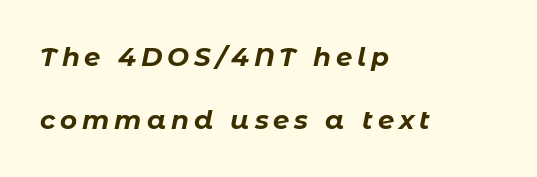
Q: Is the text bold? A: Yes.
Q: Is the text italic (slanted)? A: Yes, it leans right by about 11 degrees.
Q: Is the text underlined? A: No.
Q: How is the paragraph aligned? A: Left-aligned.
Q: Is the spacing between lines tight, normal or loose? A: Loose.
